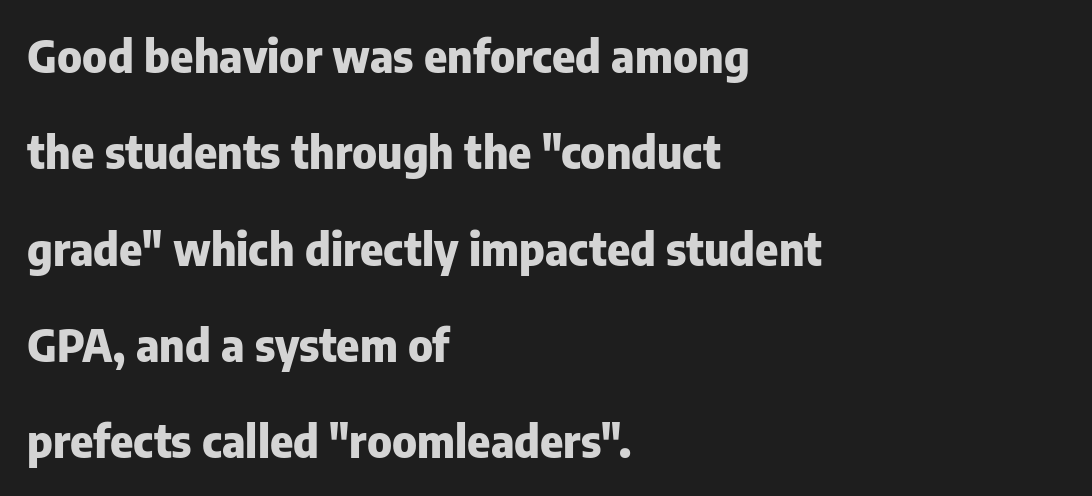
{"serif": "no", "italic": "no", "bold": "yes", "weight": "heavy", "width": "normal", "stroke_contrast": "low", "x_height": "medium", "monospaced": "no", "underline": "no", "align": "left", "line_spacing": "loose", "line_spacing_ratio": 2.19, "letter_spacing": "normal", "letter_spacing_em": 0.0, "glyph_px": 44}
